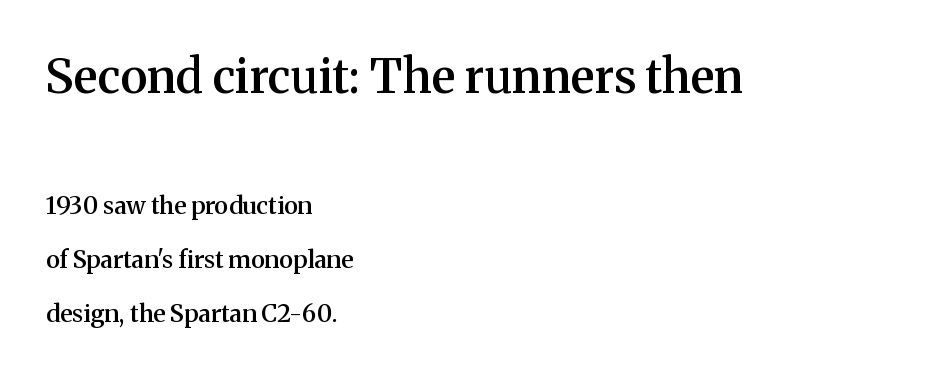
Looks like regular typesetting: each glyph gets only the width it needs. This layout puts the oversized block above and the modest block below. Letterform terminals end in serifs throughout the passage. The space beneath each line is pristine and unruled. Heft: intermediate — a semibold.
